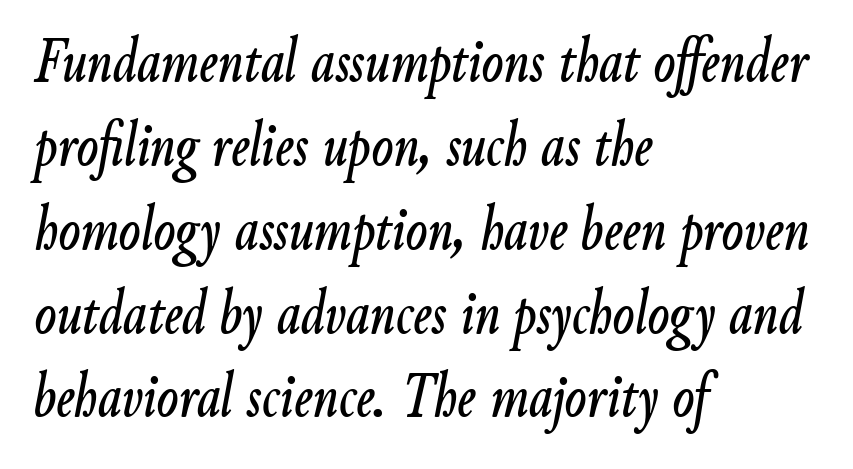
Q: Is the text italic (slanted)? A: Yes, it leans right by about 9 degrees.
Q: Is the text underlined? A: No.
Q: How is the paragraph aligned? A: Left-aligned.
Q: Is the spacing between letters normal or unusually wide? A: Normal.
Q: Is the spacing between lines tight, normal or loose? A: Normal.
Q: Width (condensed, normal, or wide)? A: Condensed.
Q: Stroke contrast? A: Low.
Q: x-height? A: Small.
Q: Monospaced? A: No.
